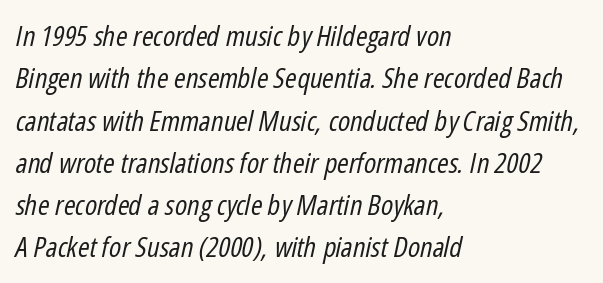
Horizontal bands of white between lines are of average thickness. Characters follow at the spacing the type designer built in. Teacher's note: observe the even left margin — that is flush-left alignment. When letters slant like this, we call the style italic. Weight: regular or lighter. Varying glyph widths throughout — classic text-font behaviour.
